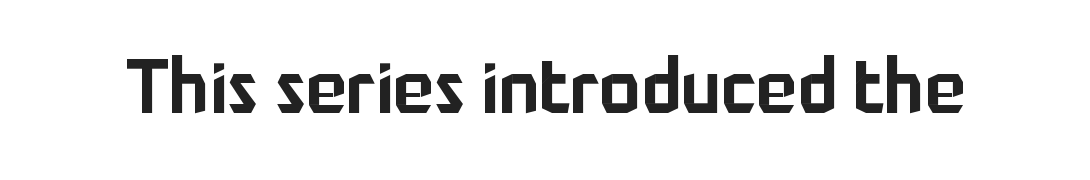
The image shows 76 px sans-serif type, upright; set normal letter spacing, not underlined; low stroke contrast and a medium x-height.
